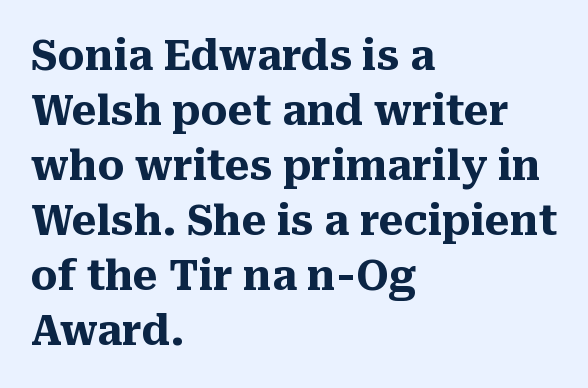
These lines sit exactly where default settings would place them. The paragraph has a hard left edge and a soft right edge. The words here are not underlined. Characters remain perfectly vertical along every line.
